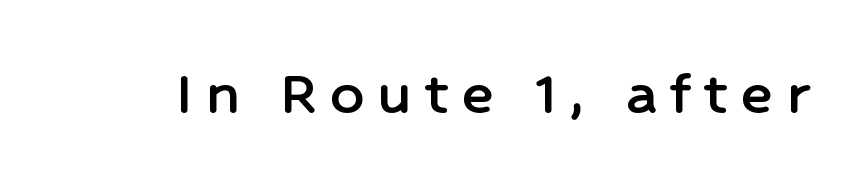
{"serif": "no", "italic": "no", "width": "normal", "stroke_contrast": "low", "x_height": "medium", "monospaced": "no", "underline": "no", "letter_spacing": "wide", "letter_spacing_em": 0.21, "glyph_px": 66}
